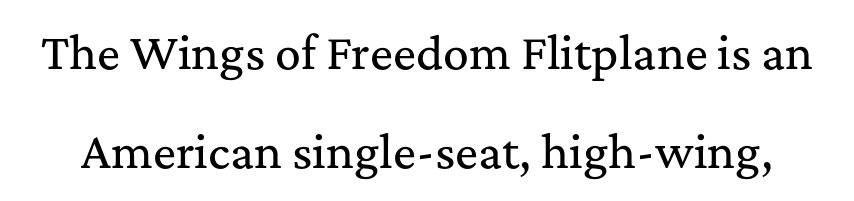
A typesetter would call this leading open, well beyond the default. The zone under the glyphs is completely vacant. This sample uses a serif face. There is no visible air inserted between adjacent glyphs. The face used here is proportionally spaced, like ordinary book or web type.
